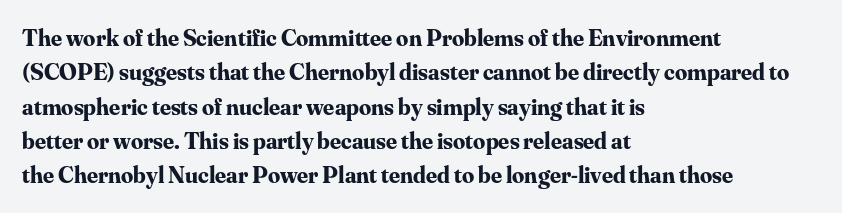
Q: Is the text bold? A: Yes.
Q: Is the text italic (slanted)? A: No, it is upright.
Q: Is the text underlined? A: No.
Q: How is the paragraph aligned? A: Left-aligned.
Q: Is the spacing between letters normal or unusually wide? A: Normal.
Q: Is the spacing between lines tight, normal or loose? A: Normal.
